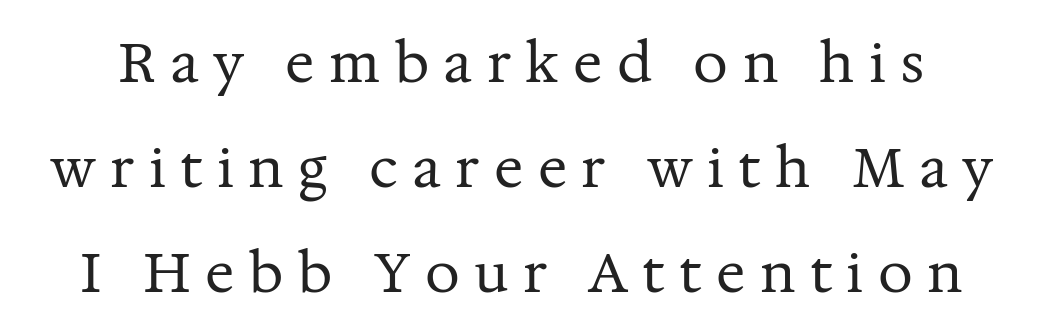
Q: Is the text bold? A: No.
Q: Is the text italic (slanted)? A: No, it is upright.
Q: Is the typeface a serif or a sans-serif typeface? A: Serif.
Q: Is the text underlined? A: No.
Q: Is the spacing between letters normal or unusually wide? A: Unusually wide.
Q: Is the spacing between lines tight, normal or loose? A: Loose.
Q: Width (condensed, normal, or wide)? A: Normal.
Q: Stroke contrast? A: Medium.
Q: x-height? A: Medium.
Q: Monospaced? A: No.
